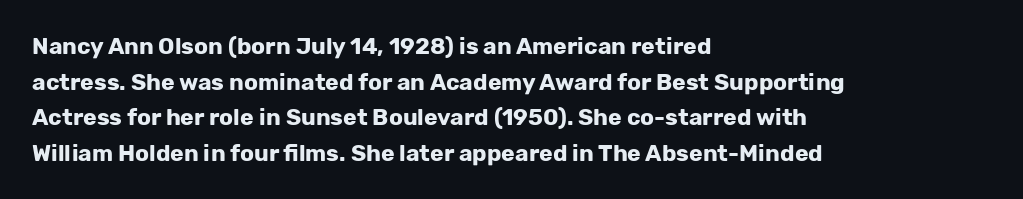
The image shows 23 px bold type, upright; set left-aligned, normal line spacing (1.55x), normal letter spacing, not underlined.
